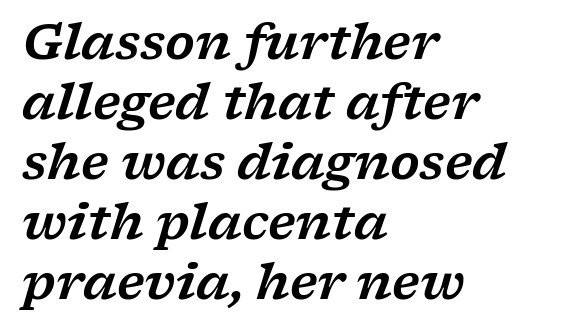
{"serif": "yes", "italic": "yes", "lean": "right", "slant_degrees": 17, "width": "wide", "stroke_contrast": "low", "x_height": "medium", "monospaced": "no", "underline": "no", "align": "left", "line_spacing": "normal", "line_spacing_ratio": 1.25, "letter_spacing": "normal", "letter_spacing_em": 0.0, "glyph_px": 48}
